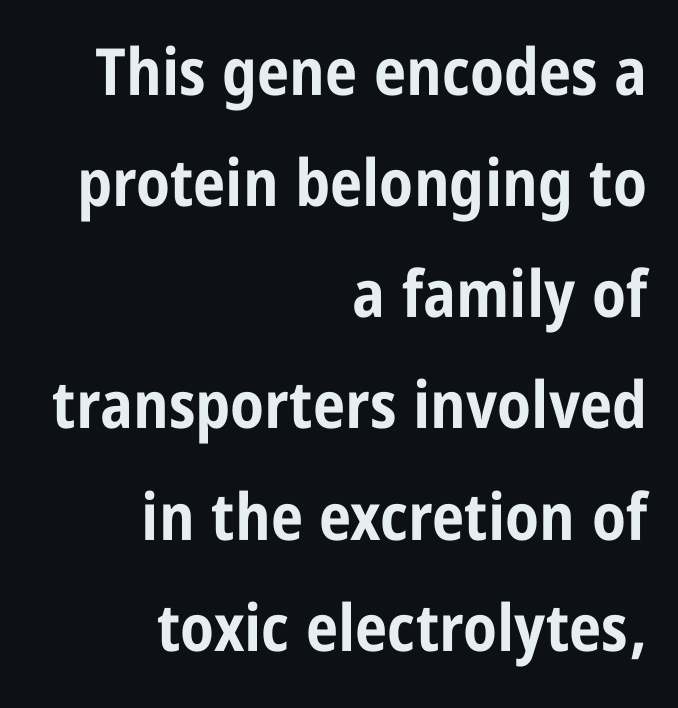
The font's upright variant was chosen for this text. This sample uses plain, unmodified letter spacing. A sans-serif font was chosen for this passage. The rendering uses natural spacing where letterforms have individual widths. Stroke thickness is high; the sample reads as a true bold.
